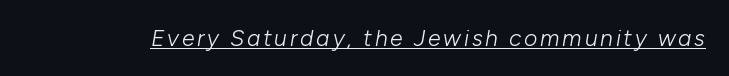
{"italic": "yes", "lean": "right", "slant_degrees": 10, "bold": "no", "underline": "yes", "glyph_px": 23}
